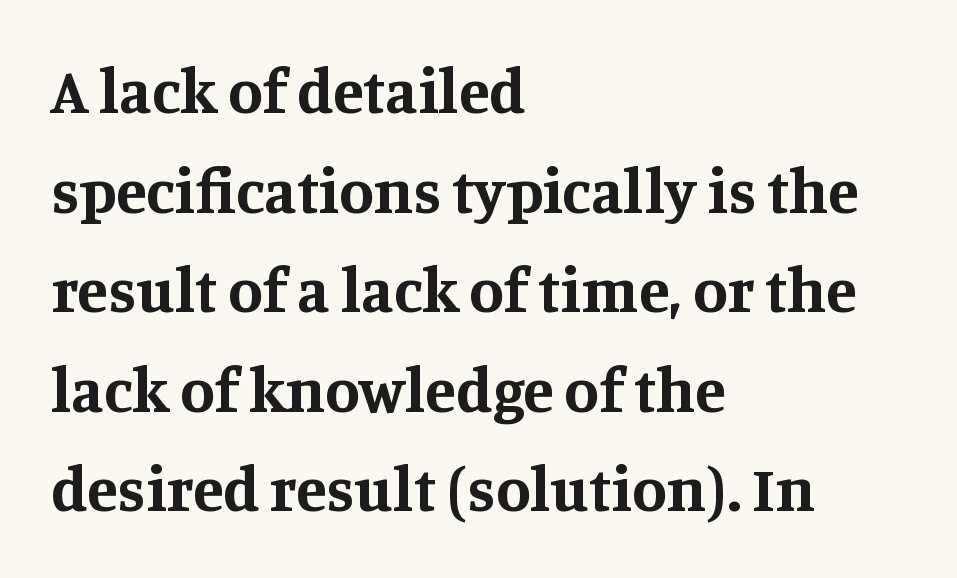
{"serif": "yes", "italic": "no", "bold": "yes", "weight": "bold", "width": "normal", "stroke_contrast": "medium", "x_height": "large", "monospaced": "no", "underline": "no", "align": "left", "line_spacing": "normal", "line_spacing_ratio": 1.58, "letter_spacing": "normal", "letter_spacing_em": 0.0, "glyph_px": 63}
